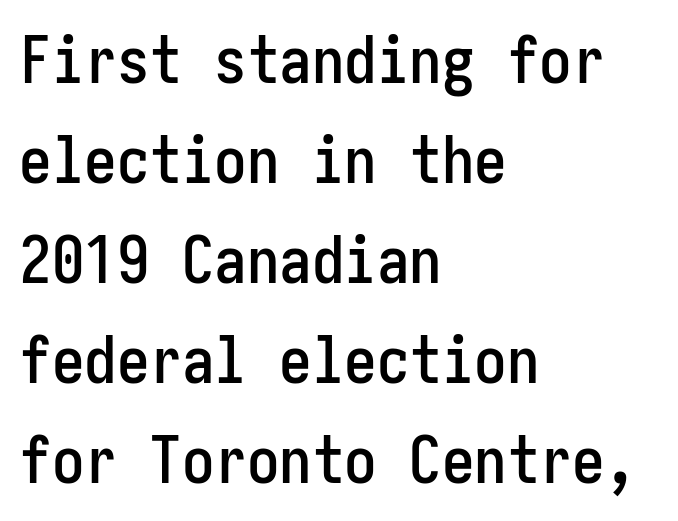
{"serif": "no", "italic": "no", "width": "condensed", "stroke_contrast": "low", "x_height": "medium", "underline": "no", "align": "left", "line_spacing": "normal", "line_spacing_ratio": 1.54, "letter_spacing": "normal", "letter_spacing_em": 0.0, "glyph_px": 65}
